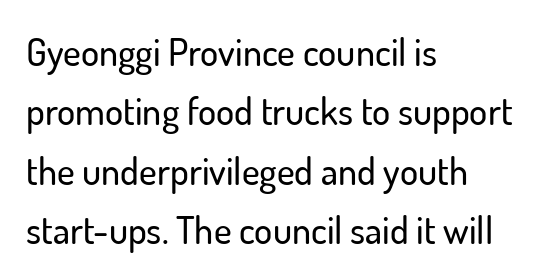
Type style note: lacks serifs. Each letter keeps its own natural width here, so spacing adapts to shape. The passage is arranged the way most books set body copy — flush left. Default kerning and tracking; the words read as compact shapes. Nope, not italic — everything's standing straight.
